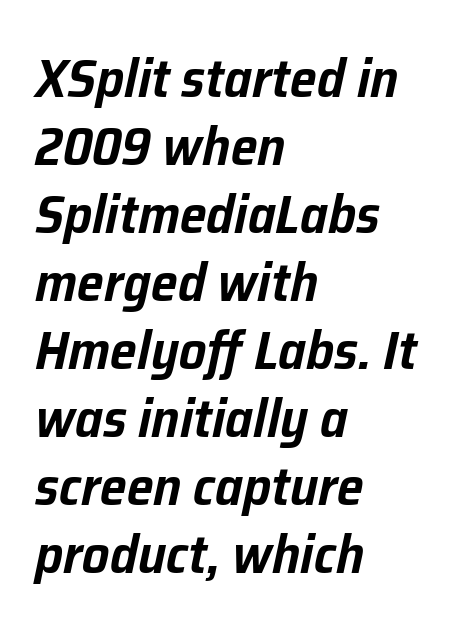
The image shows 54 px text type, italic (leaning right); set left-aligned, normal line spacing (1.26x), normal letter spacing, not underlined; low stroke contrast and a medium x-height.
